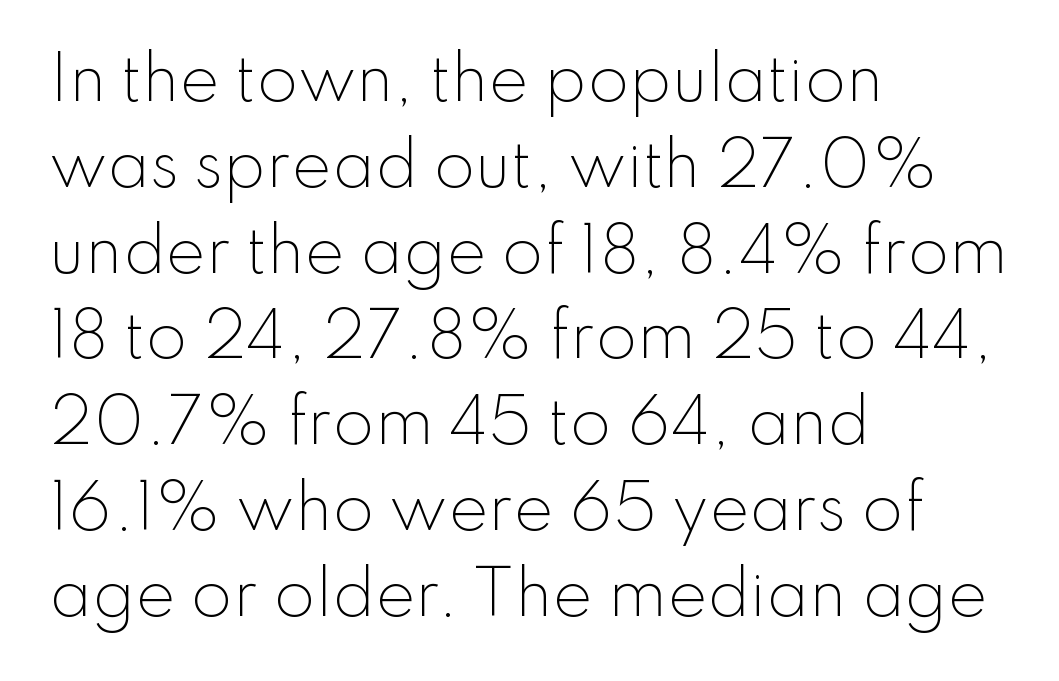
The image shows 60 px light sans-serif type, upright; set left-aligned, normal line spacing (1.43x), normal letter spacing, not underlined; low stroke contrast and a small x-height.
